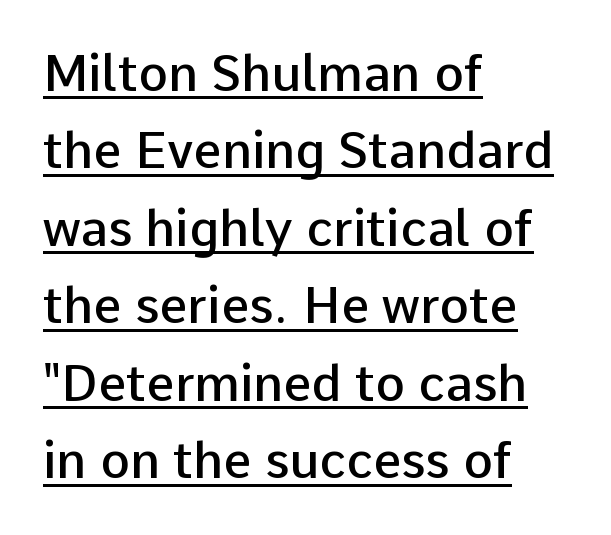
{"serif": "no", "italic": "no", "bold": "semi", "weight": "semibold", "width": "normal", "stroke_contrast": "low", "x_height": "medium", "monospaced": "no", "underline": "yes", "align": "left", "line_spacing": "normal", "line_spacing_ratio": 1.55, "letter_spacing": "normal", "letter_spacing_em": 0.0, "glyph_px": 50}
